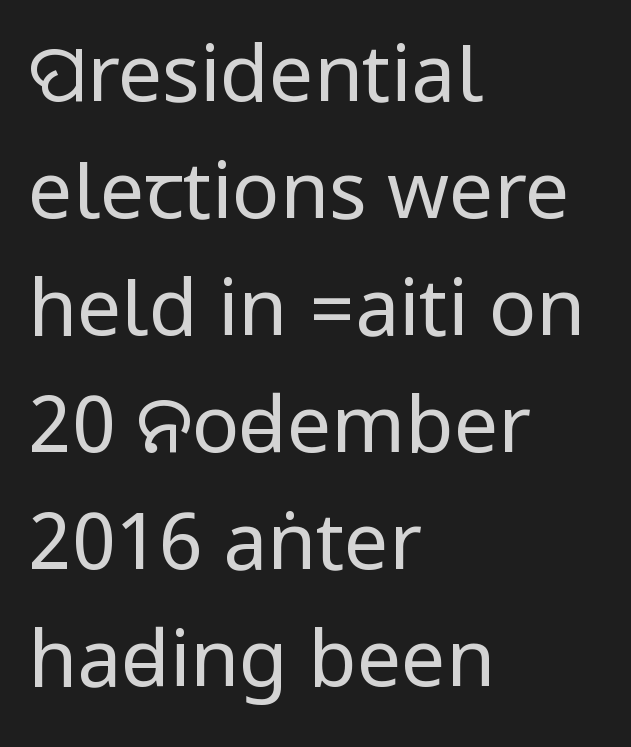
Q: Is the text bold? A: No.
Q: Is the text italic (slanted)? A: No, it is upright.
Q: Is the typeface a serif or a sans-serif typeface? A: Sans-serif.
Q: Is the text underlined? A: No.
Q: How is the paragraph aligned? A: Left-aligned.
Q: Is the spacing between letters normal or unusually wide? A: Normal.
Q: Is the spacing between lines tight, normal or loose? A: Normal.
Q: Width (condensed, normal, or wide)? A: Condensed.
Q: Stroke contrast? A: Low.
